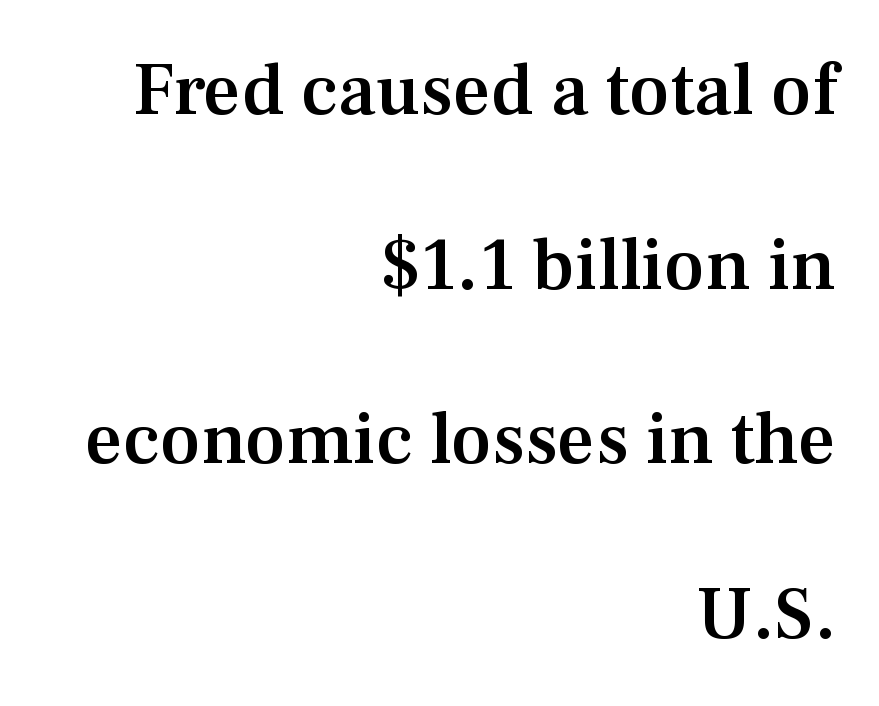
The image shows 74 px semibold serif type, upright; set right-aligned, loose line spacing (2.36x), normal letter spacing, not underlined; medium stroke contrast and a medium x-height.
